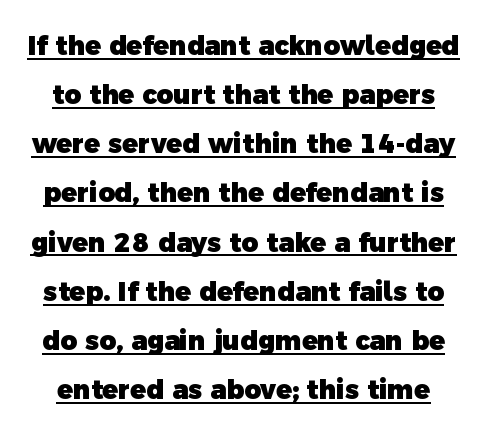
Q: Is the text bold? A: Yes.
Q: Is the text underlined? A: Yes.
Q: Is the spacing between letters normal or unusually wide? A: Normal.
